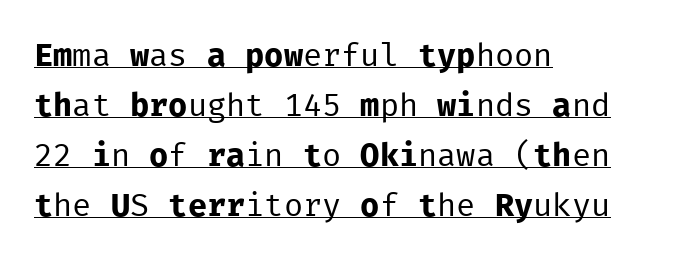
Q: Is the text bold? A: No.
Q: Is the text italic (slanted)? A: No, it is upright.
Q: Is the typeface a serif or a sans-serif typeface? A: Sans-serif.
Q: Is the text underlined? A: Yes.
Q: How is the paragraph aligned? A: Left-aligned.
Q: Is the spacing between letters normal or unusually wide? A: Normal.
Q: Is the spacing between lines tight, normal or loose? A: Normal.
Q: Width (condensed, normal, or wide)? A: Normal.
Q: Stroke contrast? A: Low.
Q: x-height? A: Medium.
Q: Monospaced? A: Yes.
